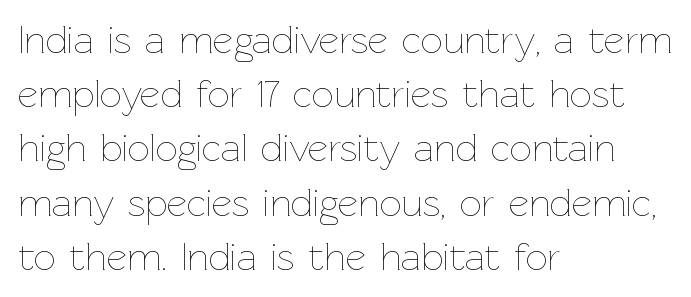
{"italic": "no", "bold": "no", "weight": "thin", "width": "normal", "stroke_contrast": "low", "x_height": "medium", "monospaced": "no", "underline": "no", "align": "left", "line_spacing": "normal", "line_spacing_ratio": 1.39, "letter_spacing": "normal", "letter_spacing_em": 0.0, "glyph_px": 39}
